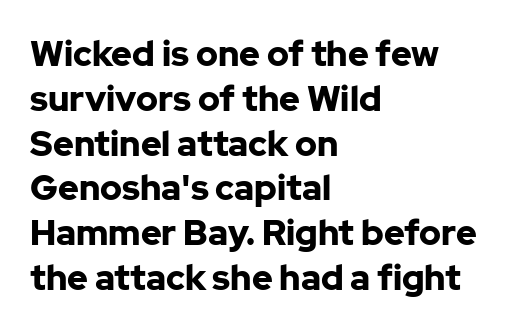
Caption: standard tracking, unaltered. Leading matches the norm, producing a regular column. Examine the stroke ends and you'll find no serifs. Notice how the passage keeps a crisp vertical edge on the left only. The glyphs are unaccompanied by any horizontal stroke below them. Notice how the stems are strictly vertical — no italics here.
